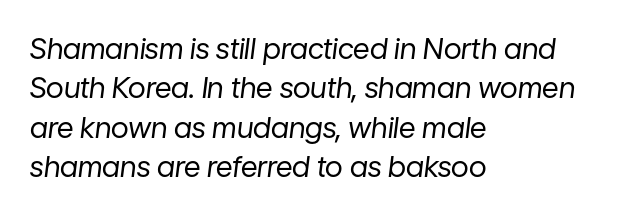
The image shows 29 px regular-weight type, italic (leaning right); set left-aligned, normal line spacing (1.36x), normal letter spacing, not underlined; low stroke contrast and a medium x-height.
